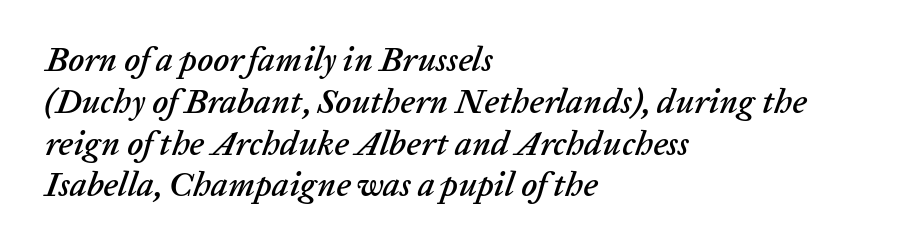
The image shows 34 px text type, italic (leaning right); set left-aligned, line spacing 1.23x, normal letter spacing, not underlined; low stroke contrast and a medium x-height.
